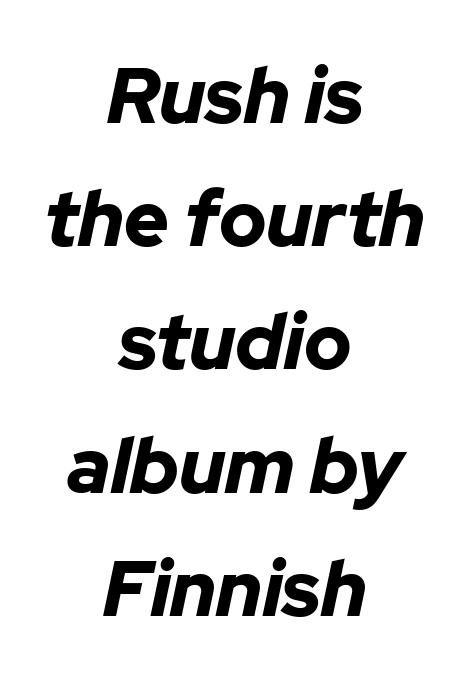
{"italic": "yes", "lean": "right", "slant_degrees": 12, "bold": "yes", "weight": "bold", "width": "normal", "stroke_contrast": "low", "x_height": "medium", "monospaced": "no", "underline": "no", "align": "center", "line_spacing": "normal", "line_spacing_ratio": 1.6, "letter_spacing": "normal", "letter_spacing_em": 0.0, "glyph_px": 77}
